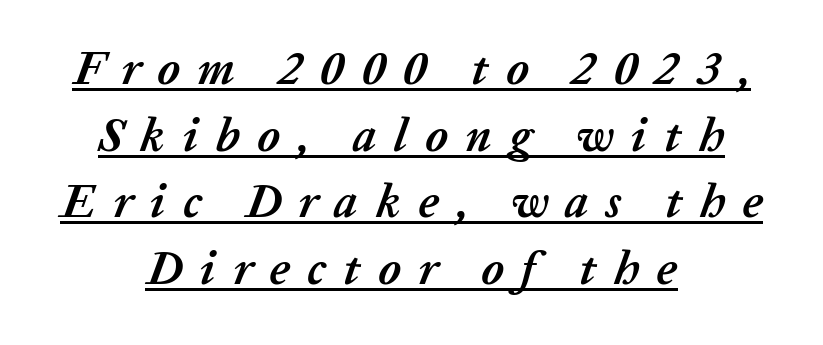
Q: Is the text bold? A: Yes.
Q: Is the text italic (slanted)? A: Yes, it leans right by about 20 degrees.
Q: Is the text underlined? A: Yes.
Q: How is the paragraph aligned? A: Centered.
Q: Is the spacing between letters normal or unusually wide? A: Unusually wide.
Q: Is the spacing between lines tight, normal or loose? A: Normal.
Q: Width (condensed, normal, or wide)? A: Normal.
Q: Stroke contrast? A: Low.
Q: x-height? A: Medium.
Q: Monospaced? A: No.
